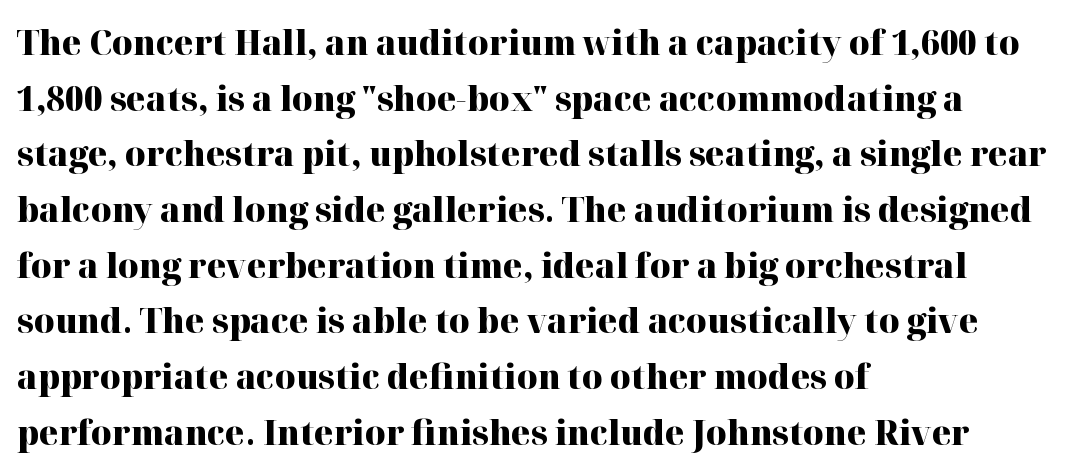
Summary of vertical rhythm: regular, with standard interline spacing. Little horizontal feet cap the strokes, marking this as serif type. The type is set solid horizontally, with unmodified tracking. One-word summary of the alignment: left. No italicization has been applied; the sample stays upright.
